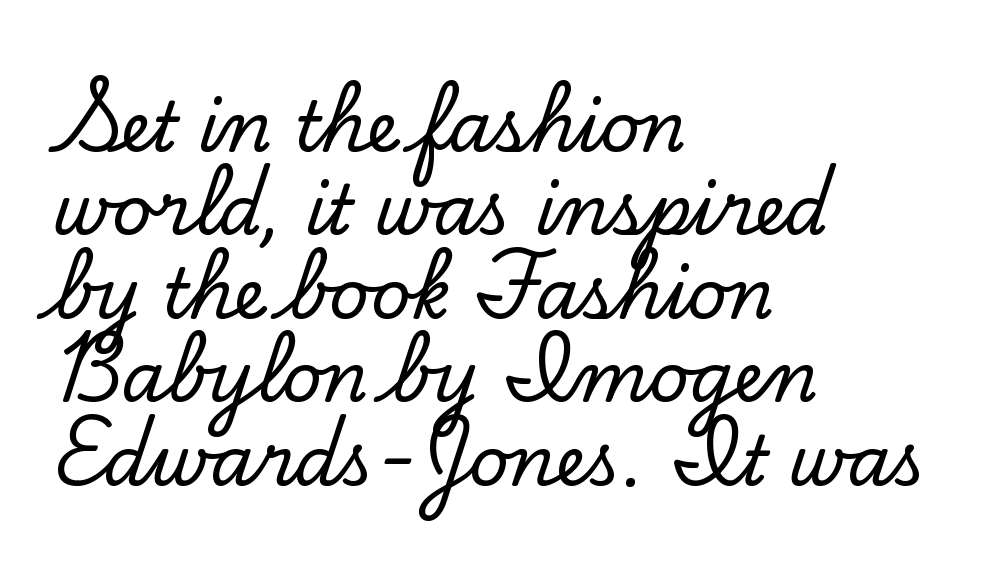
All the whitespace from short lines collects on the right. The passage shown has conventional tracking throughout. The glyphs are unaccompanied by any horizontal stroke below them. Note the varied advance widths — an 'i' is clearly narrower than an 'm'. Each letter's strokes conclude with small projecting serifs.
